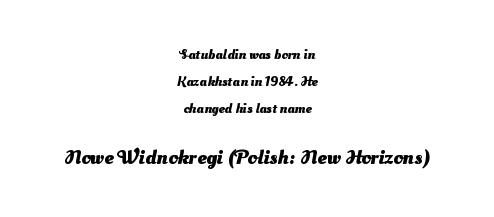
{"bold": "yes", "underline": "no", "align": "center", "line_spacing": "loose", "line_spacing_ratio": 1.94, "letter_spacing": "normal", "letter_spacing_em": 0.0, "larger_block": "second", "size_ratio": 1.5, "glyph_px": 21}
